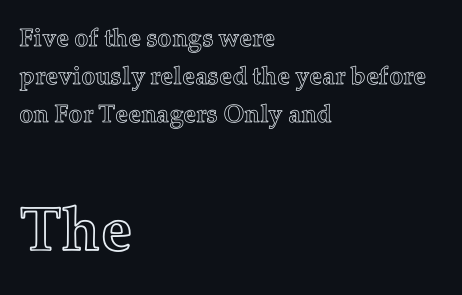
Q: Is the text italic (slanted)? A: No, it is upright.
Q: Is the text underlined? A: No.
Q: How is the paragraph aligned? A: Left-aligned.
Q: Is the spacing between letters normal or unusually wide? A: Normal.
Q: Is the spacing between lines tight, normal or loose? A: Normal.
Q: Which block of text is set in a larger size, the first (top) or the second (bottom)? A: The second (bottom) one.
Q: Width (condensed, normal, or wide)? A: Normal.
Q: x-height? A: Medium.
Q: Monospaced? A: No.
